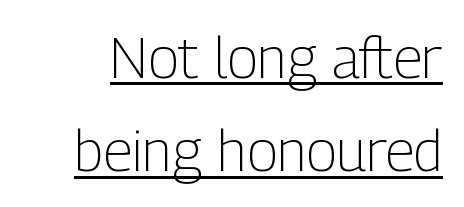
The rendering keeps characters at their native spacing. Posture: vertical. A quiet, ordinary-to-light weight characterises the typeface. Honestly, the row spacing looks completely unremarkable. These lines are rendered in a variable-pitch font.
